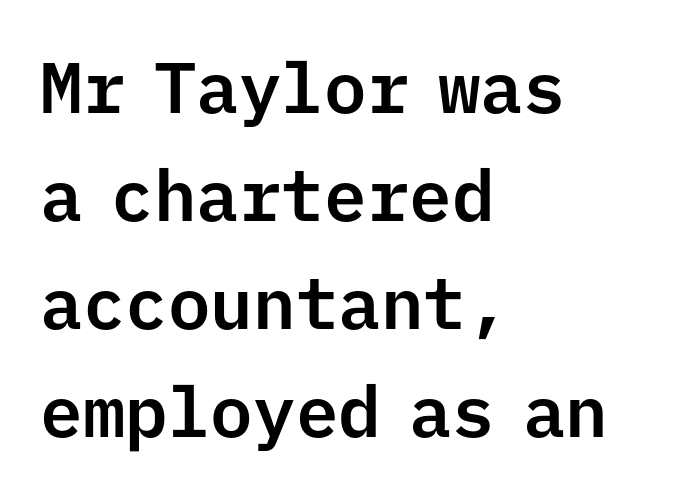
Q: Is the text italic (slanted)? A: No, it is upright.
Q: Is the typeface a serif or a sans-serif typeface? A: Sans-serif.
Q: Is the text underlined? A: No.
Q: How is the paragraph aligned? A: Left-aligned.
Q: Is the spacing between letters normal or unusually wide? A: Normal.
Q: Is the spacing between lines tight, normal or loose? A: Normal.
Q: Width (condensed, normal, or wide)? A: Normal.
Q: Stroke contrast? A: Low.
Q: x-height? A: Medium.
Q: Monospaced? A: Yes.
